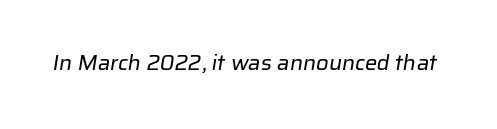
{"bold": "no", "underline": "no", "letter_spacing": "normal", "letter_spacing_em": 0.0, "glyph_px": 22}
